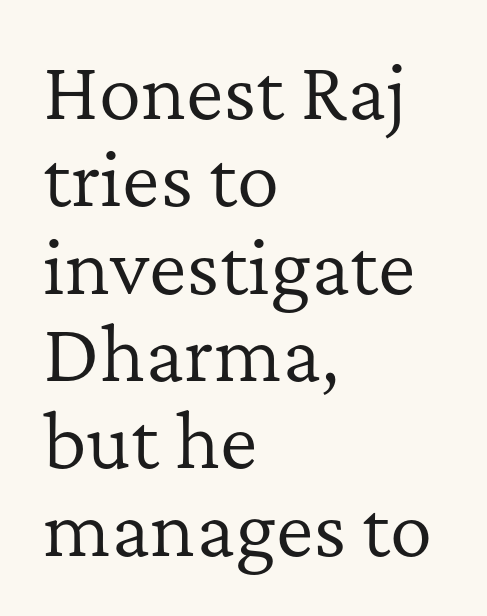
This reads as an unemphasized weight, regular at the heaviest. These lines are rendered in a variable-pitch font. The passage is arranged the way most books set body copy — flush left. The gaps between neighbouring characters are ordinary and unremarkable.
